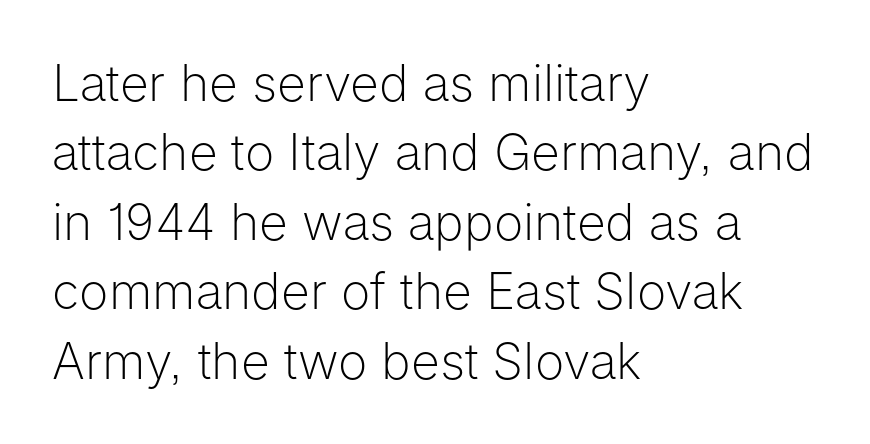
Q: Is the text bold? A: No.
Q: Is the text italic (slanted)? A: No, it is upright.
Q: Is the typeface a serif or a sans-serif typeface? A: Sans-serif.
Q: Is the text underlined? A: No.
Q: How is the paragraph aligned? A: Left-aligned.
Q: Is the spacing between letters normal or unusually wide? A: Normal.
Q: Is the spacing between lines tight, normal or loose? A: Normal.
Q: Width (condensed, normal, or wide)? A: Normal.
Q: Stroke contrast? A: Low.
Q: x-height? A: Medium.
Q: Monospaced? A: No.
